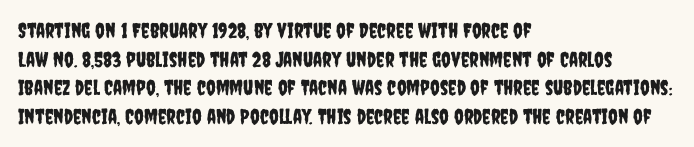
The image shows 21 px text type, upright; set left-aligned, normal line spacing (1.36x), normal letter spacing, not underlined.
